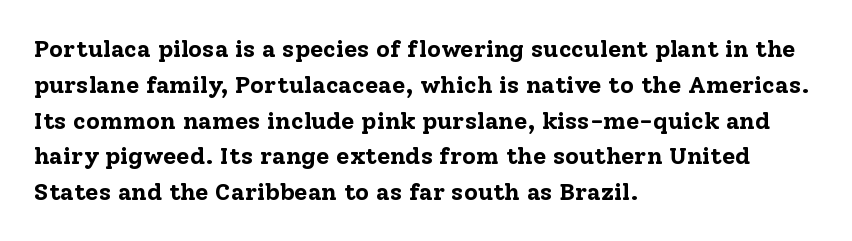
Italic: no, the glyphs are upright roman. Reading down the column, the eye jumps a familiar distance to each next line. Each row of text sits above clean, open space. Chunky letters — that's bold for sure.
